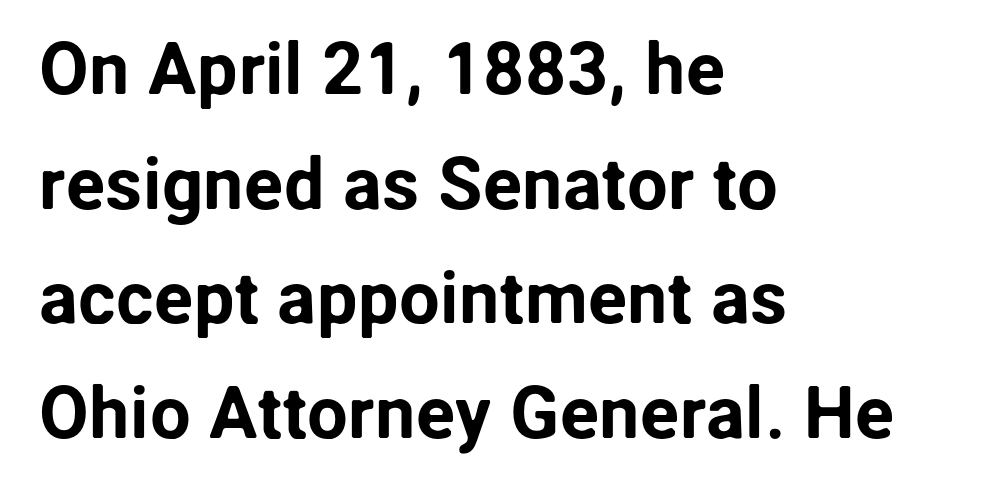
Q: Is the text italic (slanted)? A: No, it is upright.
Q: Is the typeface a serif or a sans-serif typeface? A: Sans-serif.
Q: Is the text underlined? A: No.
Q: How is the paragraph aligned? A: Left-aligned.
Q: Is the spacing between letters normal or unusually wide? A: Normal.
Q: Is the spacing between lines tight, normal or loose? A: Normal.
Q: Width (condensed, normal, or wide)? A: Normal.
Q: Stroke contrast? A: Low.
Q: x-height? A: Medium.
Q: Monospaced? A: No.
